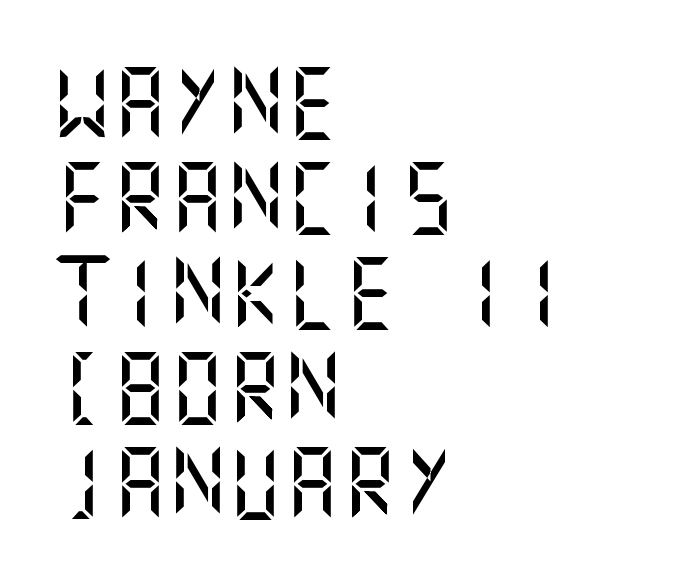
The typeface chosen for these lines omits serifs. Rule under the text: the space is simply empty. The text block is weighted toward the left margin, trailing off unevenly rightward. Leading: standard. A typesetter would mark this as roman, not italic.
